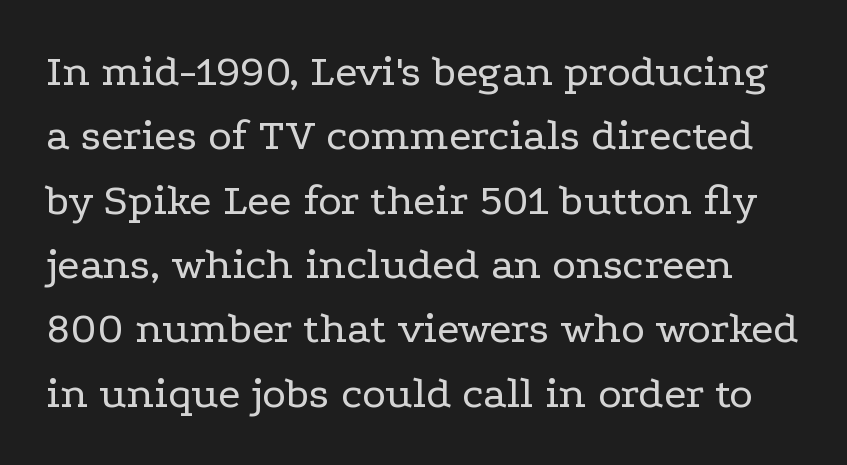
The image shows 45 px regular-weight, wide serif type, upright; set normal line spacing (1.43x), normal letter spacing, not underlined; low stroke contrast and a medium x-height.
